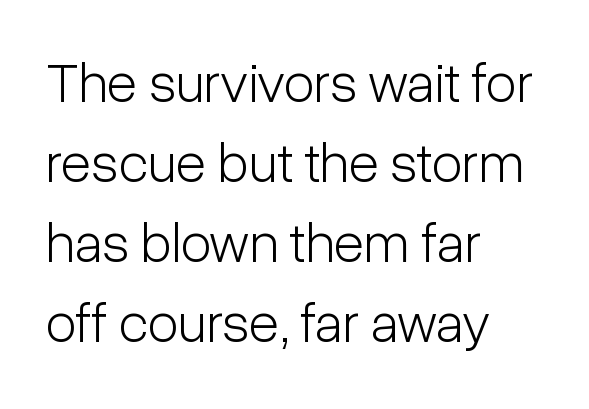
Q: Is the text bold? A: No.
Q: Is the text italic (slanted)? A: No, it is upright.
Q: Is the typeface a serif or a sans-serif typeface? A: Sans-serif.
Q: Is the text underlined? A: No.
Q: How is the paragraph aligned? A: Left-aligned.
Q: Is the spacing between letters normal or unusually wide? A: Normal.
Q: Is the spacing between lines tight, normal or loose? A: Normal.
Q: Width (condensed, normal, or wide)? A: Condensed.
Q: Stroke contrast? A: Low.
Q: x-height? A: Medium.
Q: Monospaced? A: No.
